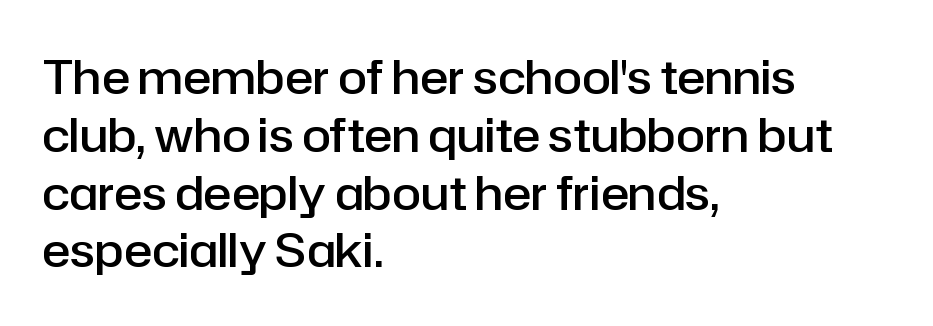
Notice how the passage keeps a crisp vertical edge on the left only. A typesetter would mark this as roman, not italic. Think of a printed novel: that variable character pitch is what you see here. The type is set solid horizontally, with unmodified tracking.
